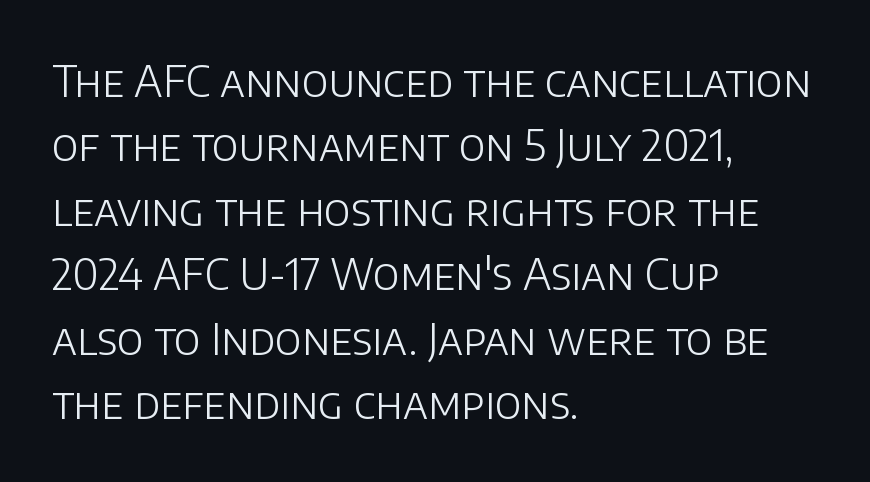
The image shows 43 px light sans-serif type, upright; set left-aligned, normal line spacing (1.5x), normal letter spacing, not underlined; low stroke contrast and a large x-height.
